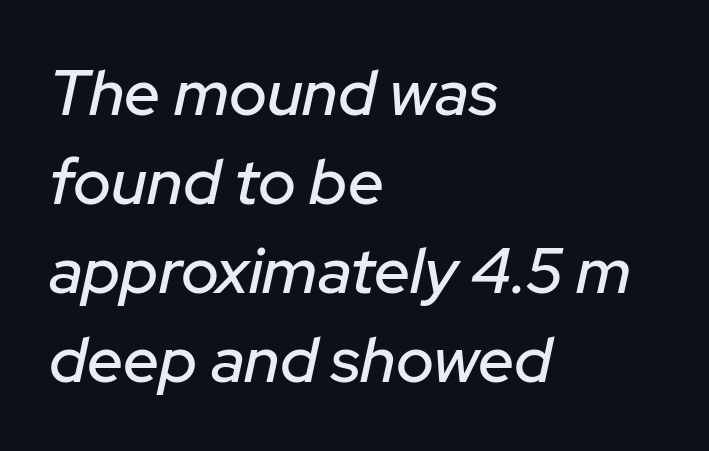
Rendered with sloped, italic letterforms. The gap between lines stays unmarked. These lines are set flush left with a ragged right edge. Regarding leading, the lines here are spaced in the standard way. The tracking reads as untouched default to a designer's eye. The face used here is proportionally spaced, like ordinary book or web type.
